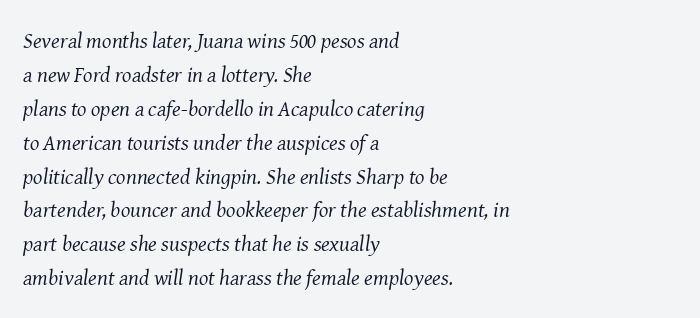
The strokes are not fattened; the text isn't bold. Nobody touched the tracking dial on this one. This block has exactly the height ordinary leading produces. Style check: oblique. Reading down the block, your eye returns to a fixed left position each line. Honestly, there is no underline to notice here at all.
